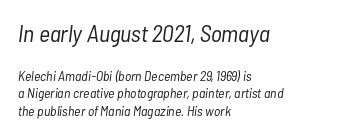
In terms of posture, this sample is oblique. Stem width sits at or under what a default text font uses. Words float on clear page, feet unadorned. In terms of letterspacing, this is plain default setting. The lines are quadded left.
